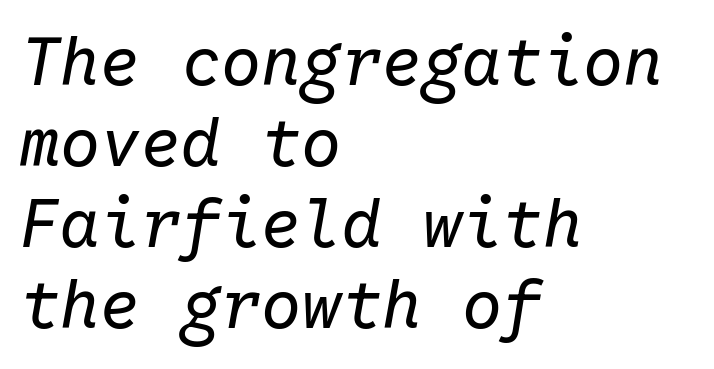
The image shows 67 px regular-weight type, italic (leaning right), monospaced; set left-aligned, line spacing 1.21x, normal letter spacing, not underlined; low stroke contrast and a medium x-height.
